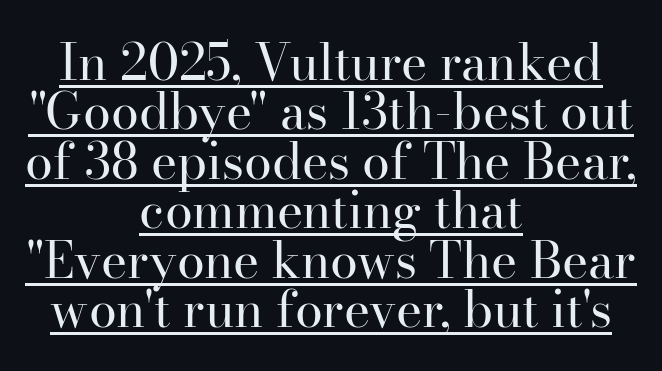
The image shows 50 px regular-weight serif type, upright; set centered, tight line spacing (0.99x), normal letter spacing, underlined; high stroke contrast and a small x-height.
